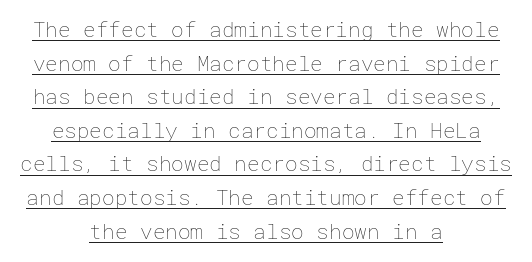
Q: Is the text bold? A: No.
Q: Is the text italic (slanted)? A: No, it is upright.
Q: Is the text underlined? A: Yes.
Q: How is the paragraph aligned? A: Centered.
Q: Is the spacing between letters normal or unusually wide? A: Normal.
Q: Is the spacing between lines tight, normal or loose? A: Normal.
